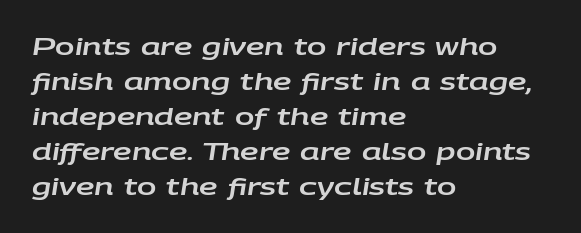
One-word summary of the alignment: left. Italic? Definitely — the glyphs are oblique. The line texture is even and compact thanks to regular tracking. Bare-footed words on every line. In terms of leading, this rendering sits right in the middle.
